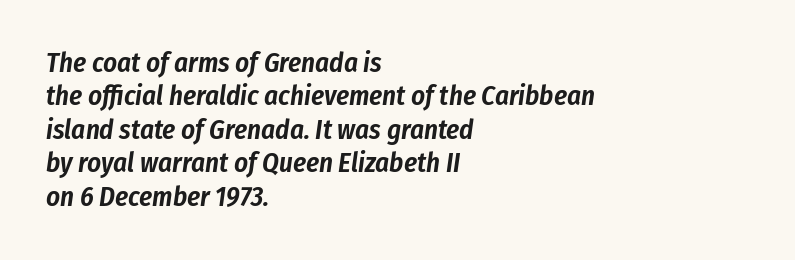
{"italic": "yes", "lean": "right", "slant_degrees": 8, "underline": "no", "align": "left", "line_spacing_ratio": 1.24, "letter_spacing": "normal", "letter_spacing_em": 0.0, "glyph_px": 27}
